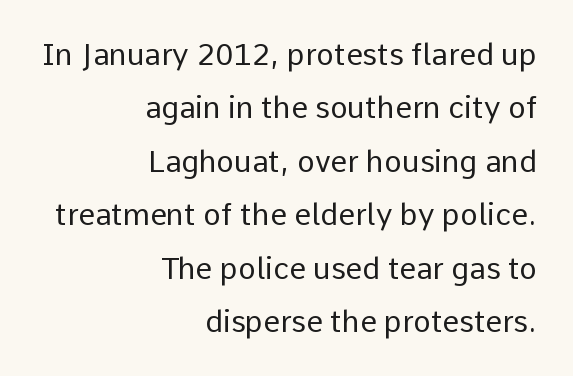
{"serif": "no", "italic": "no", "bold": "no", "weight": "regular", "width": "normal", "stroke_contrast": "low", "x_height": "medium", "monospaced": "no", "underline": "no", "align": "right", "line_spacing_ratio": 1.78, "letter_spacing": "normal", "letter_spacing_em": 0.0, "glyph_px": 30}
